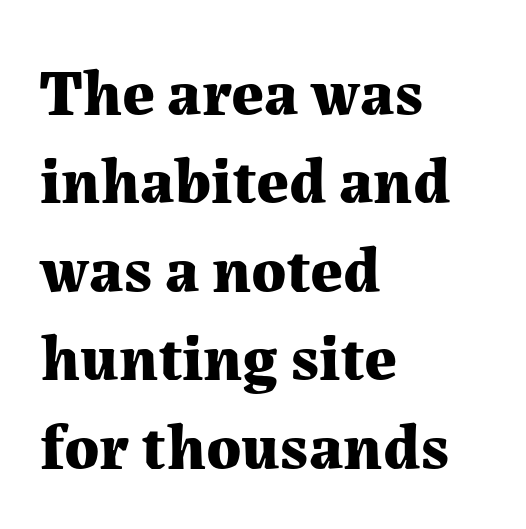
The image shows 65 px bold serif type, upright; set left-aligned, normal line spacing (1.36x), normal letter spacing, not underlined; medium stroke contrast and a medium x-height.
